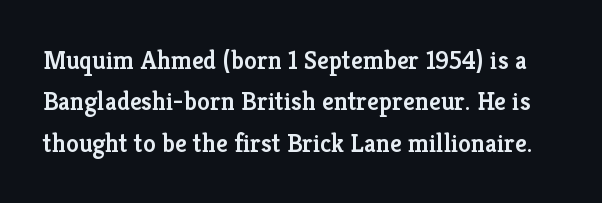
Q: Is the text bold? A: Semi-bold.
Q: Is the text italic (slanted)? A: No, it is upright.
Q: Is the text underlined? A: No.
Q: Is the spacing between letters normal or unusually wide? A: Normal.
Q: Is the spacing between lines tight, normal or loose? A: Normal.
